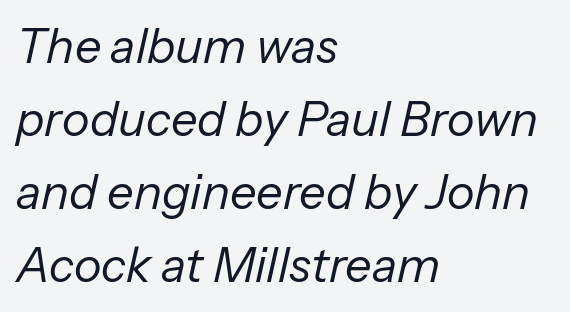
A quiet, ordinary-to-light weight characterises the typeface. The passage shown leans; its letterforms are oblique. Whoever set this chose a conventional vertical rhythm. The rendering anchors every line to the left-hand side. Nothing unusual about the tracking: characters are spaced as the font intends. Do the characters align in a grid? No, the font is proportional.
